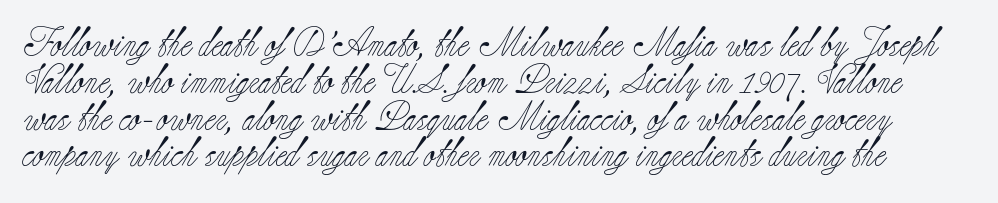
Q: Is the text bold? A: No.
Q: Is the text italic (slanted)? A: Yes.
Q: Is the typeface a serif or a sans-serif typeface? A: Serif.
Q: Is the text underlined? A: No.
Q: Is the spacing between letters normal or unusually wide? A: Normal.
Q: Is the spacing between lines tight, normal or loose? A: Normal.
Q: Width (condensed, normal, or wide)? A: Normal.
Q: Stroke contrast? A: Low.
Q: x-height? A: Small.
Q: Monospaced? A: No.
